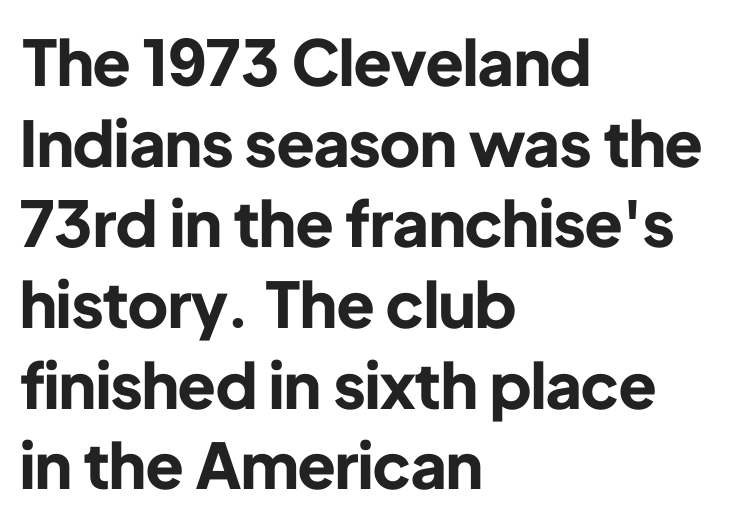
Q: Is the text bold? A: Yes.
Q: Is the text italic (slanted)? A: No, it is upright.
Q: Is the typeface a serif or a sans-serif typeface? A: Sans-serif.
Q: Is the text underlined? A: No.
Q: How is the paragraph aligned? A: Left-aligned.
Q: Is the spacing between letters normal or unusually wide? A: Normal.
Q: Is the spacing between lines tight, normal or loose? A: Normal.
Q: Width (condensed, normal, or wide)? A: Normal.
Q: Stroke contrast? A: Low.
Q: x-height? A: Medium.
Q: Monospaced? A: No.
